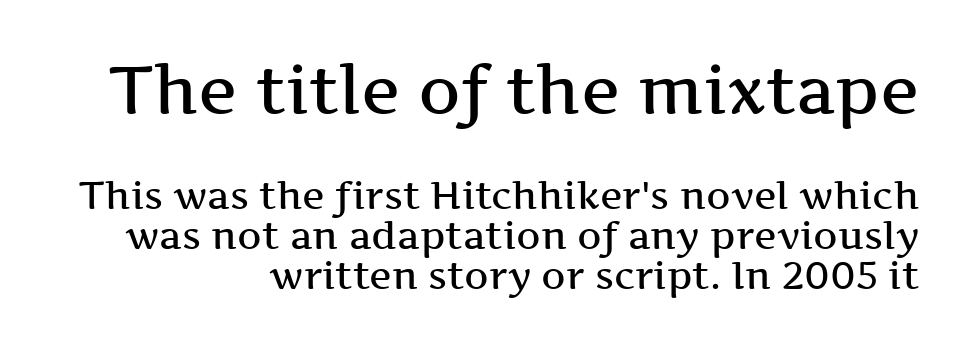
Visually the block forms a straight wall on the right and a jagged coastline on the left. The font family rendered here belongs to the serif group. Looks like regular typesetting: each glyph gets only the width it needs. The foot of each line stays bare and open. Bigger letters appear in the top chunk; the bottom chunk is reduced.
